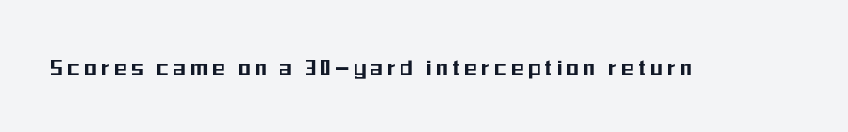
Q: Is the text italic (slanted)? A: No, it is upright.
Q: Is the text underlined? A: No.
Q: Is the spacing between letters normal or unusually wide? A: Unusually wide.
